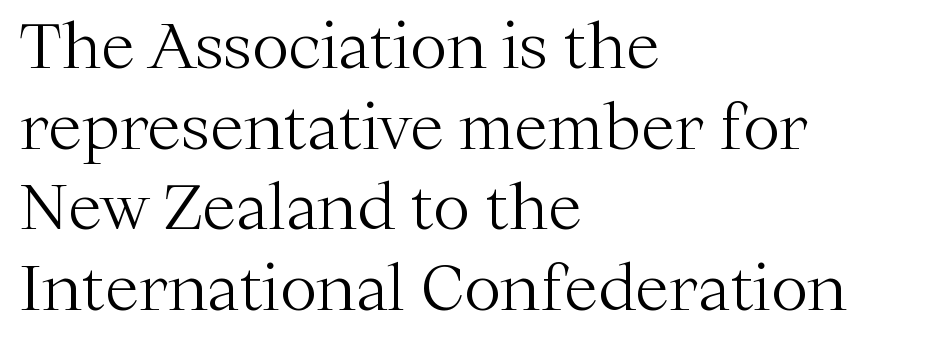
Think standard paragraph weight, or any step lighter than that. The line texture is even and compact thanks to regular tracking. These lines are rendered in a variable-pitch font. Reading down the column, the eye jumps a familiar distance to each next line. Serifs: yes, visible at the terminals of the letterforms.
